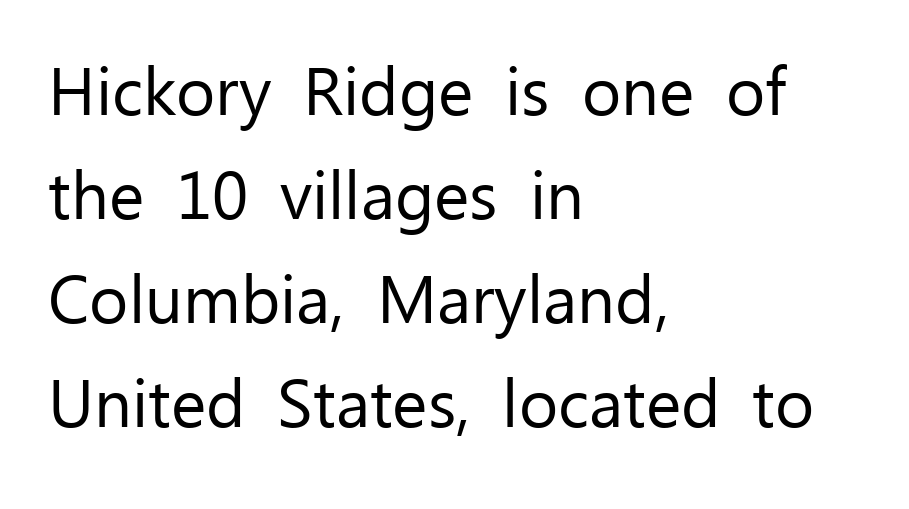
Q: Is the text bold? A: No.
Q: Is the text italic (slanted)? A: No, it is upright.
Q: Is the typeface a serif or a sans-serif typeface? A: Sans-serif.
Q: Is the text underlined? A: No.
Q: How is the paragraph aligned? A: Left-aligned.
Q: Is the spacing between letters normal or unusually wide? A: Normal.
Q: Is the spacing between lines tight, normal or loose? A: Normal.
Q: Width (condensed, normal, or wide)? A: Normal.
Q: Stroke contrast? A: Low.
Q: x-height? A: Medium.
Q: Monospaced? A: No.
